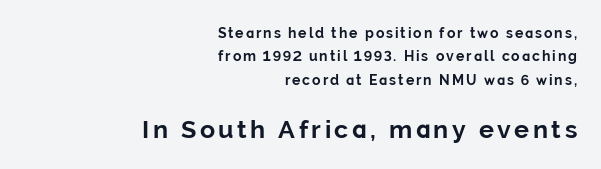
The image shows 25 px bold type, upright; set right-aligned, normal line spacing (1.67x), not underlined; the second (bottom) block is 1.79x larger.
